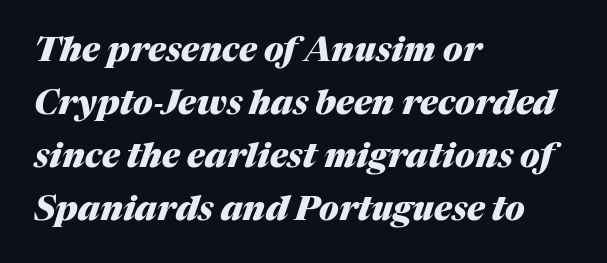
Proportional: the letters do not fall into vertical columns. Weight check: bold — yes, fully. The tracking reads as untouched default to a designer's eye. If you drew a line through each stem, it would be angled. Interline gaps are of average width in this sample.
